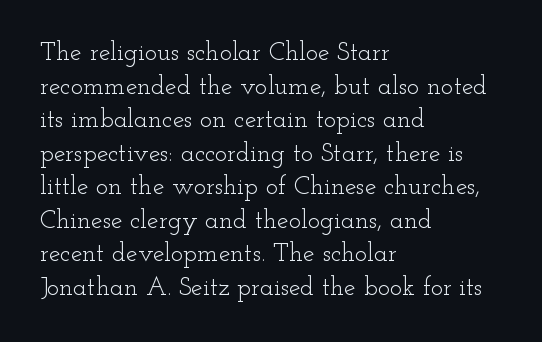
Q: Is the text bold? A: No.
Q: Is the text italic (slanted)? A: No, it is upright.
Q: Is the text underlined? A: No.
Q: How is the paragraph aligned? A: Left-aligned.
Q: Is the spacing between letters normal or unusually wide? A: Normal.
Q: Is the spacing between lines tight, normal or loose? A: Normal.
